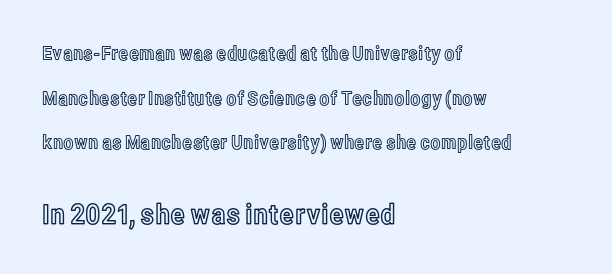
The image shows 28 px condensed type, upright; set left-aligned, loose line spacing (2.35x), normal letter spacing, not underlined; the second (bottom) block is 1.47x larger; a medium x-height.
